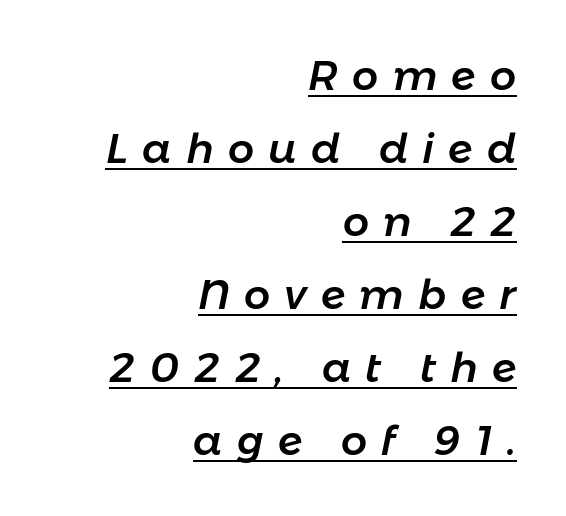
Q: Is the text italic (slanted)? A: Yes, it leans right by about 11 degrees.
Q: Is the text underlined? A: Yes.
Q: How is the paragraph aligned? A: Right-aligned.
Q: Is the spacing between letters normal or unusually wide? A: Unusually wide.
Q: Width (condensed, normal, or wide)? A: Normal.
Q: Stroke contrast? A: Low.
Q: x-height? A: Medium.
Q: Monospaced? A: No.
